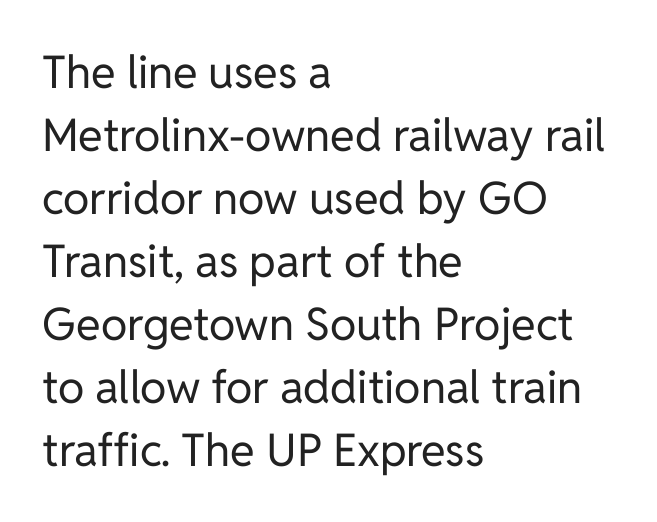
Q: Is the text bold? A: No.
Q: Is the text italic (slanted)? A: No, it is upright.
Q: Is the typeface a serif or a sans-serif typeface? A: Sans-serif.
Q: Is the text underlined? A: No.
Q: How is the paragraph aligned? A: Left-aligned.
Q: Is the spacing between letters normal or unusually wide? A: Normal.
Q: Is the spacing between lines tight, normal or loose? A: Normal.
Q: Width (condensed, normal, or wide)? A: Normal.
Q: Stroke contrast? A: Low.
Q: x-height? A: Medium.
Q: Monospaced? A: No.
